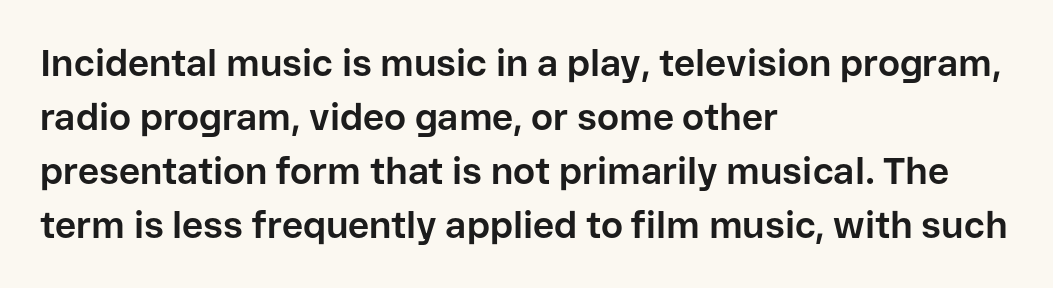
The image shows 37 px bold sans-serif type, upright; set left-aligned, normal line spacing (1.46x), normal letter spacing, not underlined; low stroke contrast and a medium x-height.
